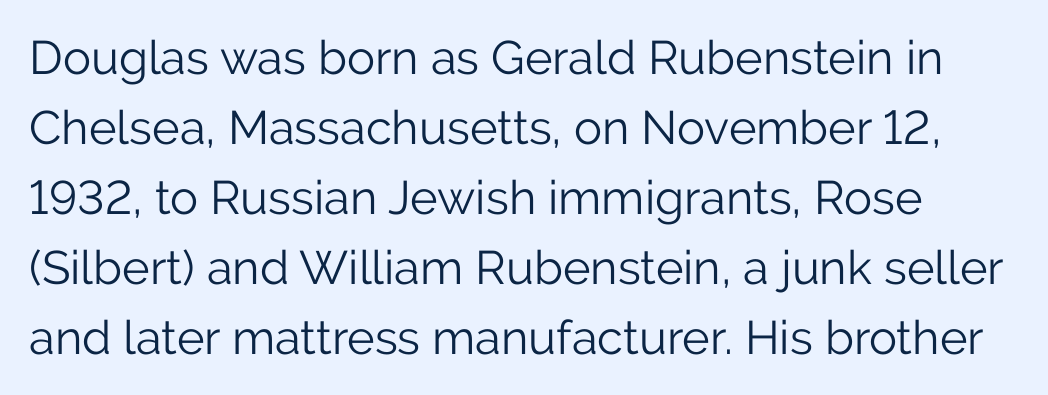
The image shows 47 px light sans-serif type, upright; set normal line spacing (1.49x), normal letter spacing, not underlined; low stroke contrast and a medium x-height.
